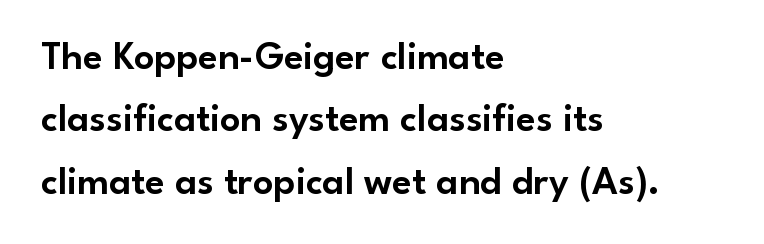
{"serif": "no", "italic": "no", "width": "normal", "stroke_contrast": "low", "x_height": "small", "monospaced": "no", "underline": "no", "align": "left", "line_spacing": "normal", "line_spacing_ratio": 1.56, "letter_spacing": "normal", "letter_spacing_em": 0.0, "glyph_px": 40}
